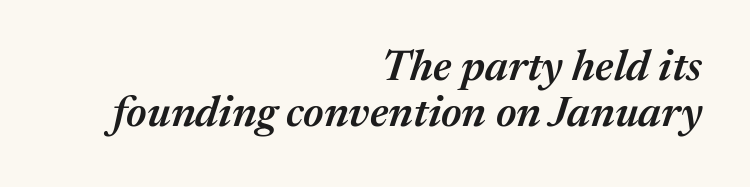
The block of text is dense from top to bottom, with scant space between rows. Emphasis-style slanted type is in use. This is the in-between weight designers call semibold or demi. The string is rendered with underlining switched off. Proportional: the letters do not fall into vertical columns.
